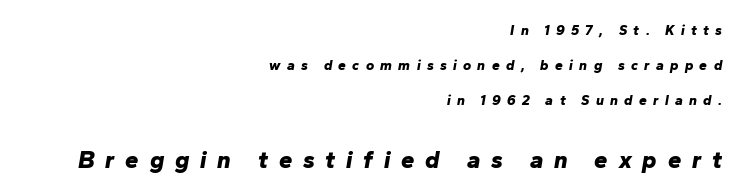
The face used here has the dense, thick strokes of a bold. Vertical spacing — loose. One-word summary of the alignment: right. Rule under the text: the space is simply empty. The later block is typeset at a bigger size than the earlier block. Posture: slanted.
